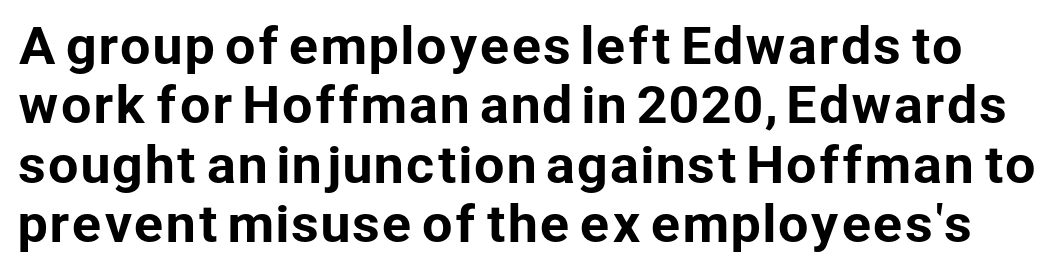
{"serif": "no", "italic": "no", "width": "normal", "stroke_contrast": "low", "x_height": "medium", "monospaced": "no", "underline": "no", "line_spacing_ratio": 1.21, "letter_spacing": "normal", "letter_spacing_em": 0.0, "glyph_px": 49}
